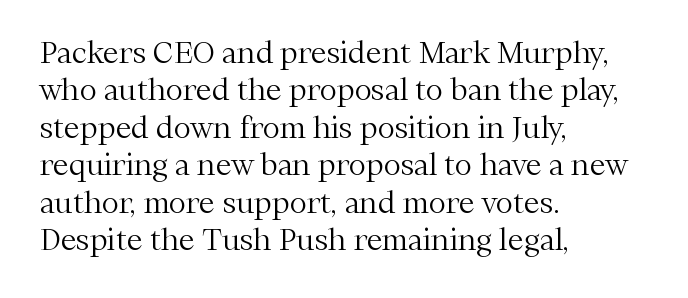
Regular leading. A typesetter would call this zero additional tracking. The specimen omits any rule beneath the text block's lines. The face looks like a standard text weight, possibly lighter.
